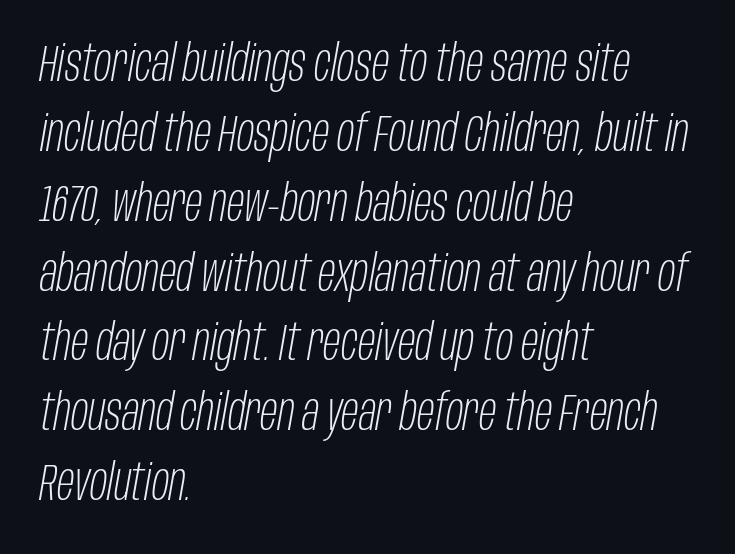
The passage shown is typed in a proportional face where columns would drift. The ragged edge is on the right, which tells us the setting is flush left. Standard letterfit; no display-style spreading of the glyphs. No extra ink here — the face is not bold. Italic: yes, the glyphs are oblique.
